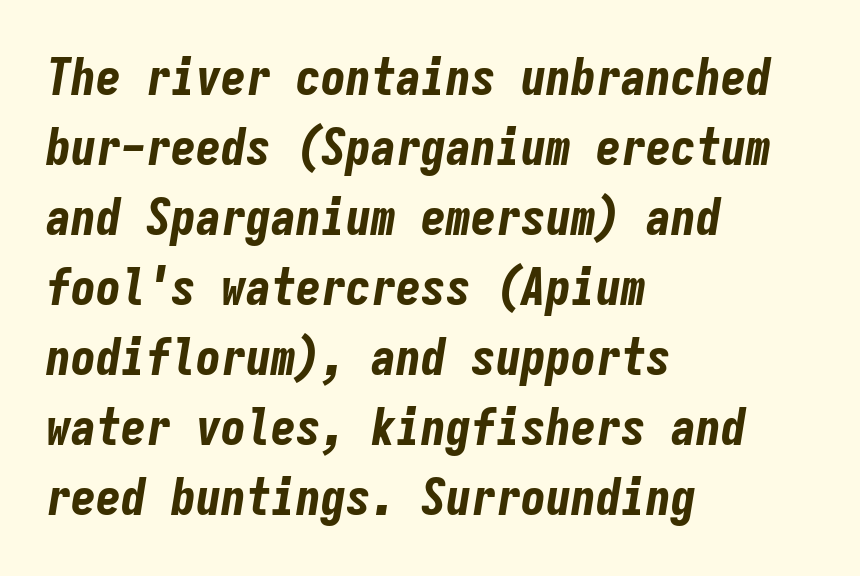
The compositor pushed each line to the left boundary. The strokes are fattened all the way to bold. One glance says typical: line gaps are just what's usual. Each letter, wide or thin by design, is forced into the same width here. The horizontal fit of the characters is conventional and even. The glyphs look as if they've been sheared to an angle.
